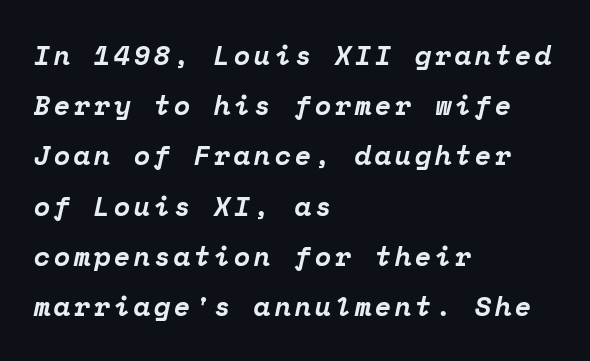
{"italic": "yes", "lean": "right", "slant_degrees": 12, "bold": "yes", "underline": "no", "align": "left", "line_spacing_ratio": 1.86, "glyph_px": 27}
